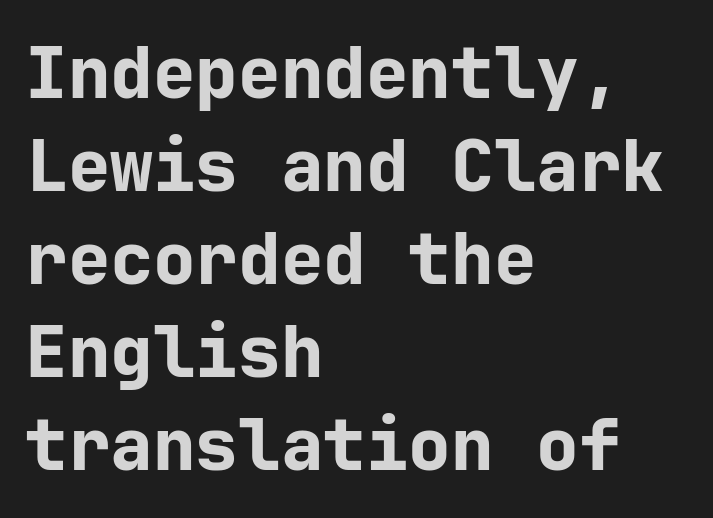
{"serif": "no", "italic": "no", "bold": "yes", "weight": "bold", "width": "normal", "stroke_contrast": "low", "x_height": "medium", "underline": "no", "align": "left", "line_spacing": "normal", "line_spacing_ratio": 1.31, "letter_spacing": "normal", "letter_spacing_em": 0.0, "glyph_px": 71}
